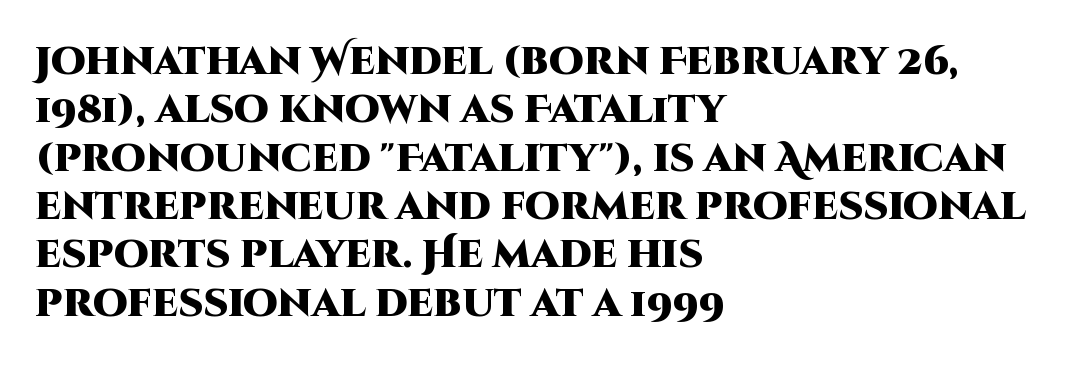
{"serif": "no", "italic": "no", "bold": "yes", "weight": "heavy", "width": "normal", "stroke_contrast": "high", "x_height": "large", "monospaced": "no", "underline": "no", "align": "left", "line_spacing_ratio": 1.24, "letter_spacing": "normal", "letter_spacing_em": 0.0, "glyph_px": 39}
